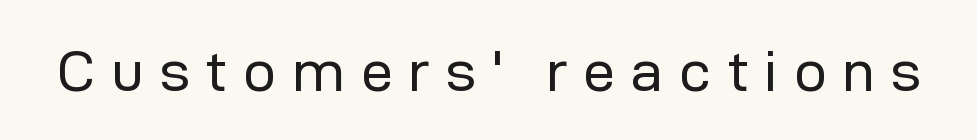
The image shows 58 px regular-weight sans-serif type, upright; set unusually wide letter spacing (+0.27 em), not underlined; low stroke contrast and a medium x-height.
